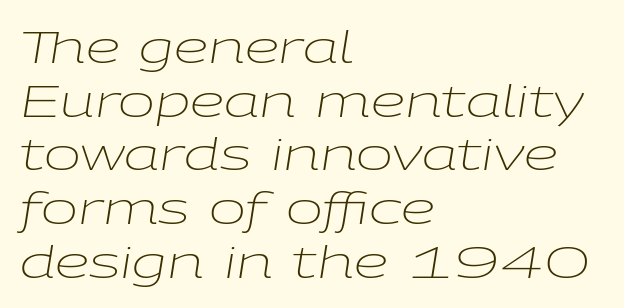
Each row of text sits above clean, open space. The face used here has a pronounced slope to its letters. Heaviness? Minimal to ordinary, like unemphasized prose. The passage shown is typed in a proportional face where columns would drift. How are the letters spaced? Ordinarily, with no added tracking.
